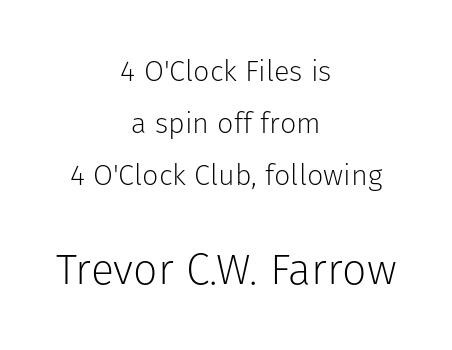
The type is set solid horizontally, with unmodified tracking. The lower block of text is set noticeably larger than the block above it. Caption: multi-line text, centered on the measure. Every character sits straight up, as roman type does. Type style note: lacks serifs. Has an underline been added? It has not.
